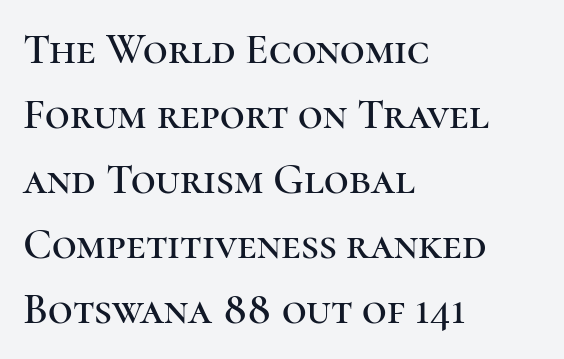
{"serif": "yes", "italic": "no", "width": "normal", "stroke_contrast": "high", "x_height": "medium", "monospaced": "no", "underline": "no", "align": "left", "line_spacing": "normal", "line_spacing_ratio": 1.51, "letter_spacing": "normal", "letter_spacing_em": 0.0, "glyph_px": 43}
